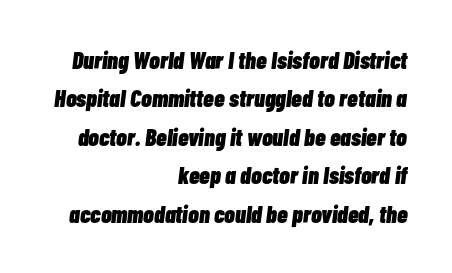
Words float on clear page, feet unadorned. This sample uses plain, unmodified letter spacing. Honestly, the row spacing looks completely unremarkable. The text block is weighted toward the right margin, trailing off unevenly leftward. There's an unmistakable incline to the writing here. Students, this is bold: see how much ink each stroke carries.
